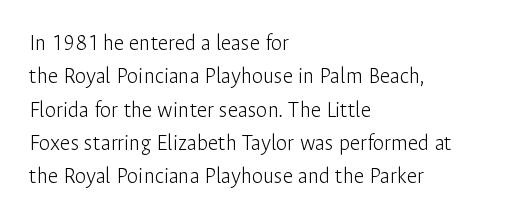
How would I describe the line gaps? Plain and ordinary. Just letters on the line, the space beneath them empty. Alignment: flush left. In terms of posture, this sample is upright.
